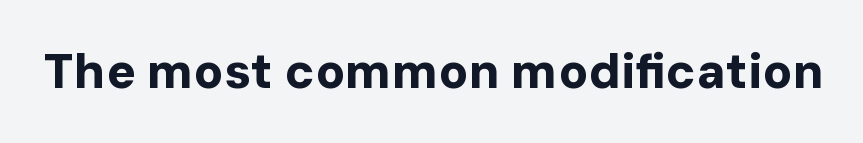
Q: Is the text bold? A: Yes.
Q: Is the text italic (slanted)? A: No, it is upright.
Q: Is the typeface a serif or a sans-serif typeface? A: Sans-serif.
Q: Is the text underlined? A: No.
Q: Is the spacing between letters normal or unusually wide? A: Normal.
Q: Width (condensed, normal, or wide)? A: Normal.
Q: Stroke contrast? A: Low.
Q: x-height? A: Medium.
Q: Monospaced? A: No.
